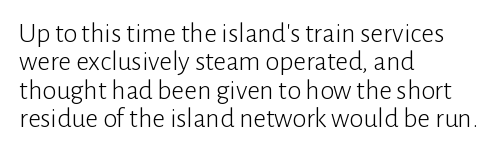
Think standard paragraph weight, or any step lighter than that. The letters stand straight up with perfectly vertical stems. Layout note: lines flush left. Character widths vary here, with narrow letters taking less room than wide ones.
